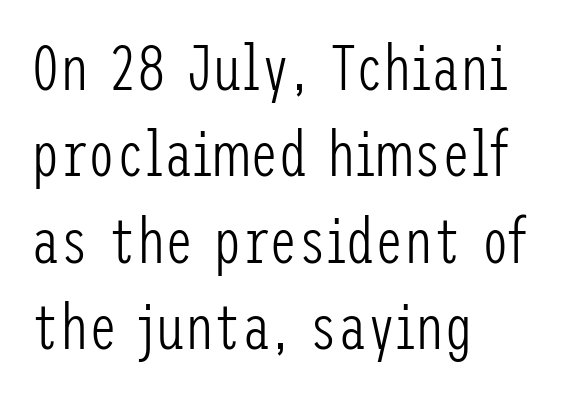
Every row of glyphs begins at an identical x-position on the left. Nothing unusual about the tracking: characters are spaced as the font intends. Bare-footed words on every line. Serifs: no, the terminals of the letterforms are clean. The rows are spaced the way most documents space them. Weight: in the light-to-regular range.
